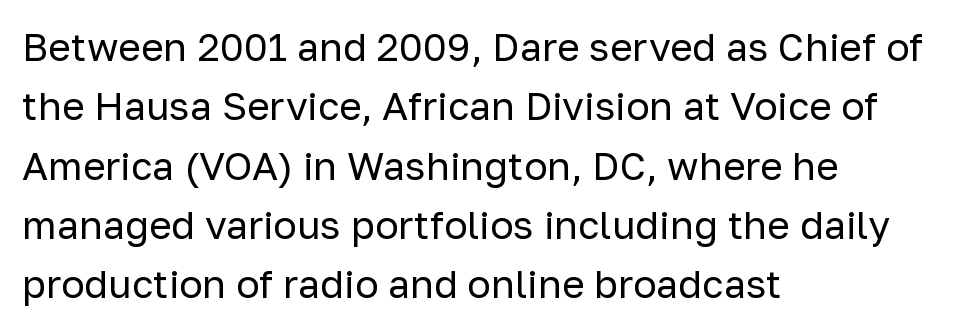
{"serif": "no", "italic": "no", "bold": "no", "weight": "regular", "width": "normal", "stroke_contrast": "low", "x_height": "medium", "monospaced": "no", "underline": "no", "align": "left", "line_spacing": "normal", "line_spacing_ratio": 1.52, "letter_spacing": "normal", "letter_spacing_em": 0.0, "glyph_px": 39}
